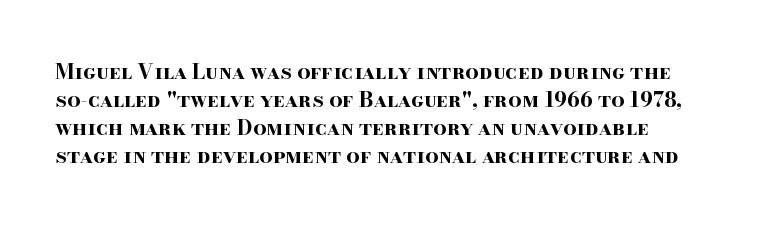
Q: Is the text bold? A: Yes.
Q: Is the text italic (slanted)? A: No, it is upright.
Q: Is the text underlined? A: No.
Q: Is the spacing between letters normal or unusually wide? A: Normal.
Q: Is the spacing between lines tight, normal or loose? A: Normal.
